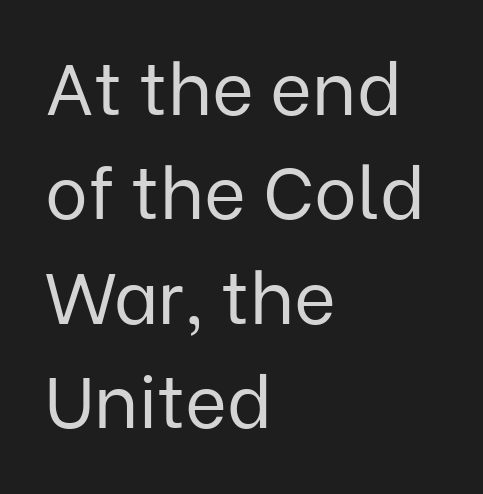
Q: Is the text bold? A: No.
Q: Is the text italic (slanted)? A: No, it is upright.
Q: Is the typeface a serif or a sans-serif typeface? A: Sans-serif.
Q: Is the text underlined? A: No.
Q: How is the paragraph aligned? A: Left-aligned.
Q: Is the spacing between letters normal or unusually wide? A: Normal.
Q: Is the spacing between lines tight, normal or loose? A: Normal.
Q: Width (condensed, normal, or wide)? A: Normal.
Q: Stroke contrast? A: Low.
Q: x-height? A: Medium.
Q: Monospaced? A: No.
